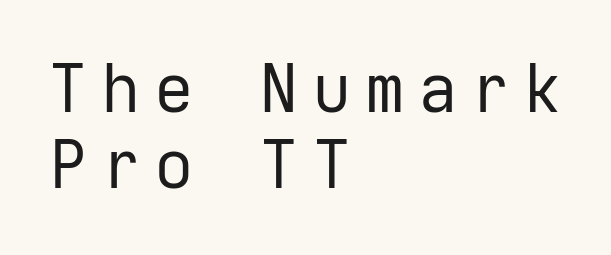
The image shows 66 px regular-weight sans-serif type, upright; set left-aligned, tight line spacing (1.15x), unusually wide letter spacing (+0.2 em), not underlined; low stroke contrast and a medium x-height.
